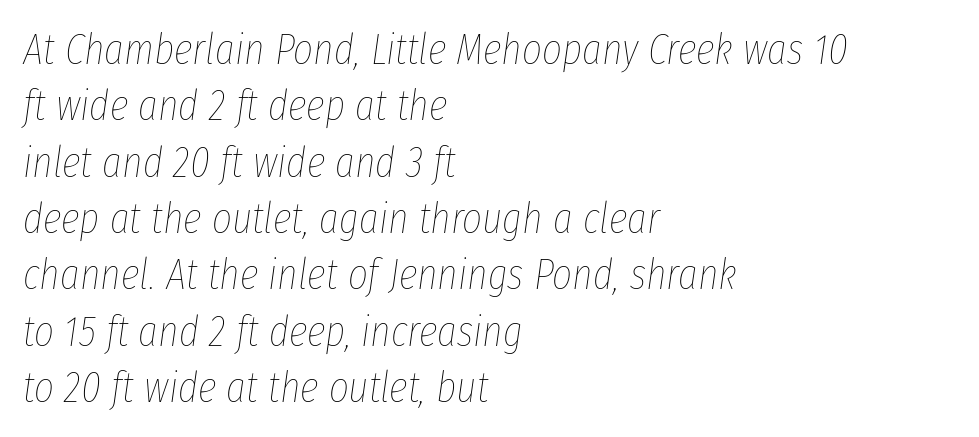
The horizontal fit of the characters is conventional and even. Words float on clear page, feet unadorned. The strokes are not fattened; the text isn't bold. These lines sit exactly where default settings would place them.
